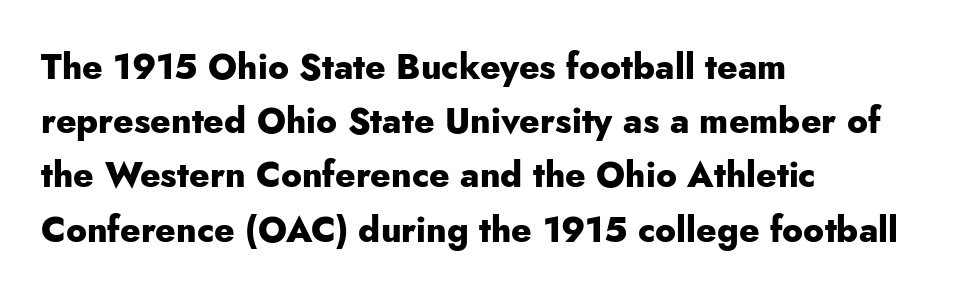
{"serif": "no", "italic": "no", "bold": "yes", "weight": "heavy", "width": "normal", "stroke_contrast": "low", "x_height": "small", "monospaced": "no", "underline": "no", "align": "left", "line_spacing": "normal", "line_spacing_ratio": 1.55, "letter_spacing": "normal", "letter_spacing_em": 0.0, "glyph_px": 35}
